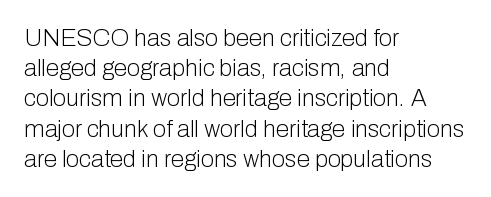
The image shows 24 px text type, upright; set left-aligned, normal line spacing (1.26x), normal letter spacing, not underlined.
